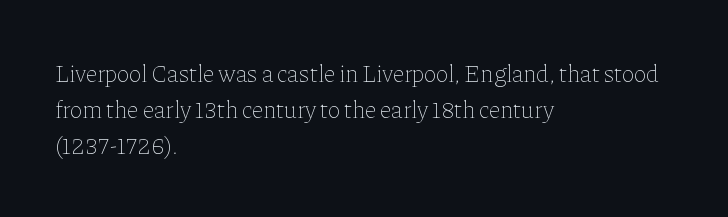
The image shows 24 px text type, upright; set left-aligned, normal line spacing (1.5x), normal letter spacing, not underlined.
